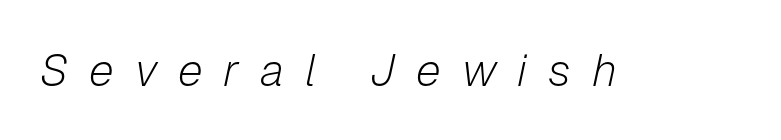
Varying glyph widths throughout — classic text-font behaviour. Characters are canted at an angle relative to the baseline's perpendicular. Underlining? Definitely not there. Spacing between characters has been opened up far beyond the box default. The face looks like a standard text weight, possibly lighter.
